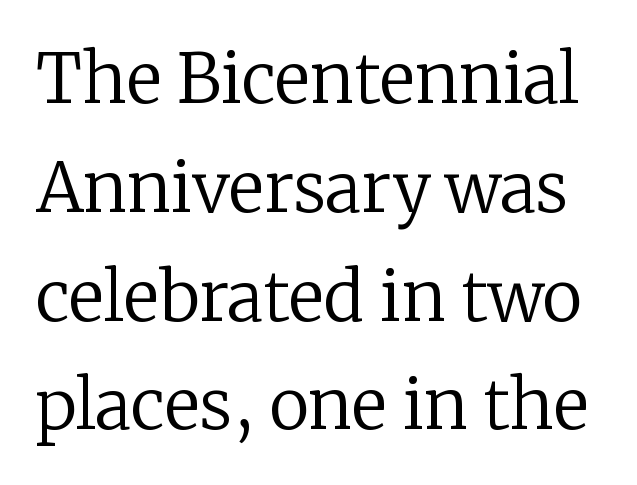
The image shows 68 px regular-weight serif type, upright; set normal line spacing (1.6x), normal letter spacing, not underlined; low stroke contrast and a medium x-height.
